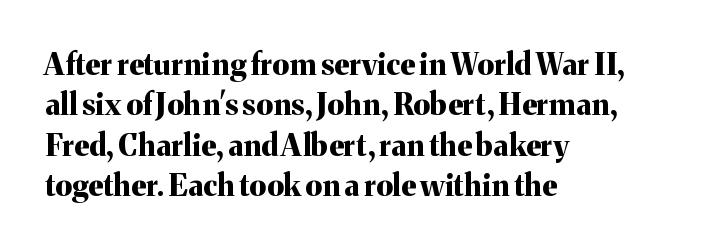
The typesetter chose a ragged-right arrangement here. The face used here is rendered with its standard letterfit. These lines are rendered in a variable-pitch font. Whoever set this chose a conventional vertical rhythm.
